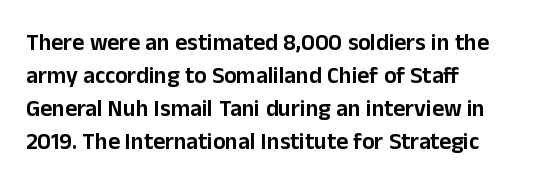
Q: Is the text italic (slanted)? A: No, it is upright.
Q: Is the text underlined? A: No.
Q: How is the paragraph aligned? A: Left-aligned.
Q: Is the spacing between letters normal or unusually wide? A: Normal.
Q: Is the spacing between lines tight, normal or loose? A: Normal.
